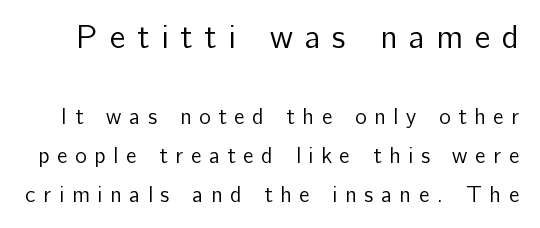
{"serif": "no", "italic": "no", "bold": "no", "weight": "regular", "width": "normal", "stroke_contrast": "low", "x_height": "medium", "monospaced": "no", "underline": "no", "line_spacing_ratio": 1.77, "letter_spacing": "wide", "letter_spacing_em": 0.35, "larger_block": "first", "size_ratio": 1.5, "glyph_px": 33}
